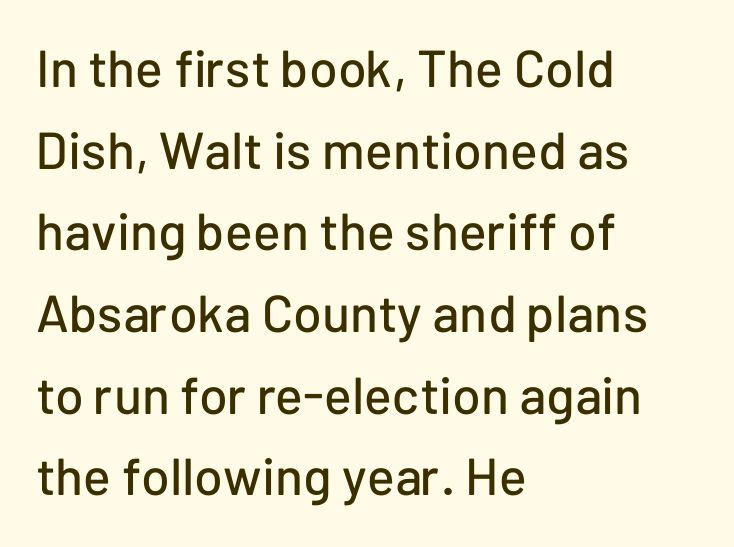
The image shows 52 px sans-serif type, upright; set left-aligned, normal line spacing (1.57x), normal letter spacing, not underlined; low stroke contrast and a medium x-height.
